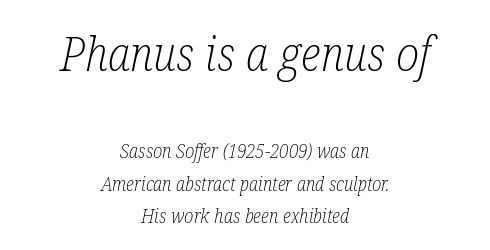
The image shows 47 px light, condensed serif type, italic (leaning right); set centered, normal line spacing (1.7x), normal letter spacing, not underlined; the first (top) block is 2.47x larger; low stroke contrast and a medium x-height.
